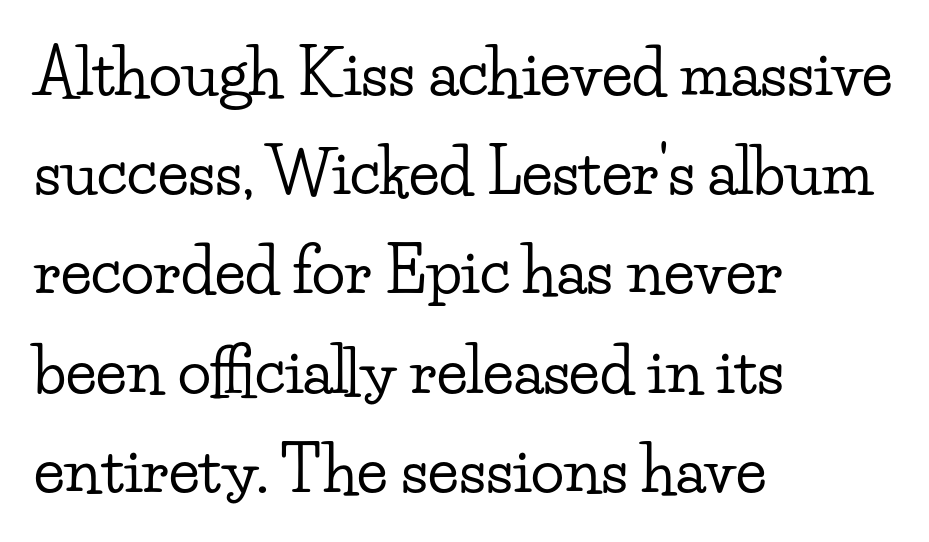
Q: Is the text italic (slanted)? A: No, it is upright.
Q: Is the typeface a serif or a sans-serif typeface? A: Serif.
Q: Is the text underlined? A: No.
Q: How is the paragraph aligned? A: Left-aligned.
Q: Is the spacing between letters normal or unusually wide? A: Normal.
Q: Is the spacing between lines tight, normal or loose? A: Normal.
Q: Width (condensed, normal, or wide)? A: Wide.
Q: Stroke contrast? A: Low.
Q: x-height? A: Small.
Q: Monospaced? A: No.
